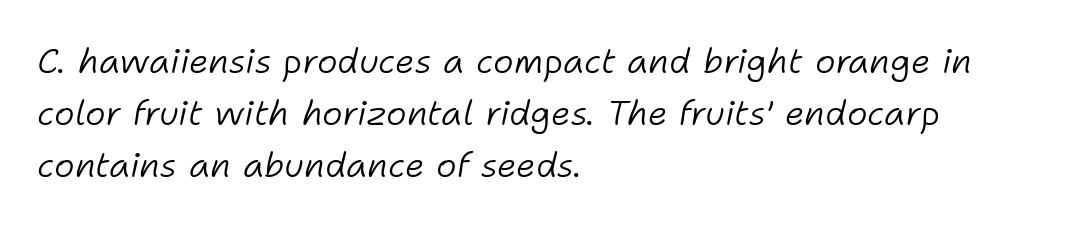
The string is rendered with underlining switched off. Think of a printed novel: that variable character pitch is what you see here. Is there much room between lines? A standard amount, neither cramped nor airy. The weight tops out at a normal text grade.
